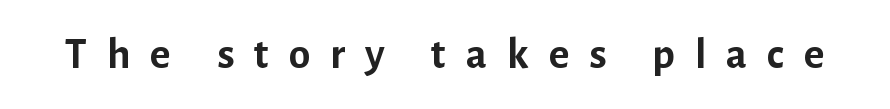
{"serif": "no", "italic": "no", "bold": "yes", "weight": "semibold", "width": "normal", "stroke_contrast": "low", "x_height": "medium", "monospaced": "no", "underline": "no", "letter_spacing": "wide", "letter_spacing_em": 0.45, "glyph_px": 44}
